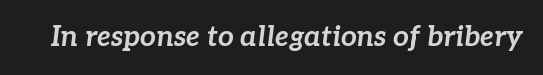
{"italic": "yes", "lean": "right", "slant_degrees": 7, "bold": "yes", "weight": "bold", "width": "normal", "stroke_contrast": "low", "x_height": "medium", "monospaced": "no", "underline": "no", "letter_spacing": "normal", "letter_spacing_em": 0.0, "glyph_px": 28}
